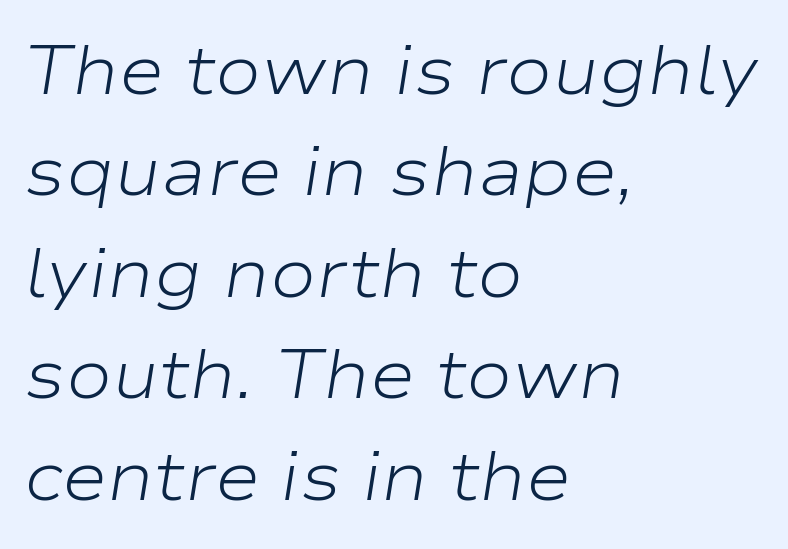
Q: Is the text bold? A: No.
Q: Is the text italic (slanted)? A: Yes, it leans right by about 9 degrees.
Q: Is the text underlined? A: No.
Q: How is the paragraph aligned? A: Left-aligned.
Q: Is the spacing between letters normal or unusually wide? A: Normal.
Q: Is the spacing between lines tight, normal or loose? A: Normal.
Q: Width (condensed, normal, or wide)? A: Wide.
Q: Stroke contrast? A: Low.
Q: x-height? A: Medium.
Q: Monospaced? A: No.
